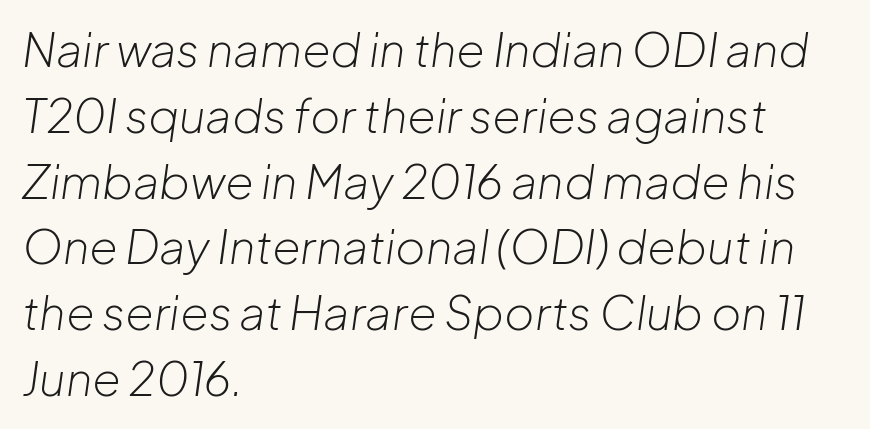
Vertical stems look standard width or narrower in stroke. How are the letters spaced? Ordinarily, with no added tracking. Left-aligned paragraph, ragged on the right. Designer's note — italics engaged. Looks like regular typesetting: each glyph gets only the width it needs.
